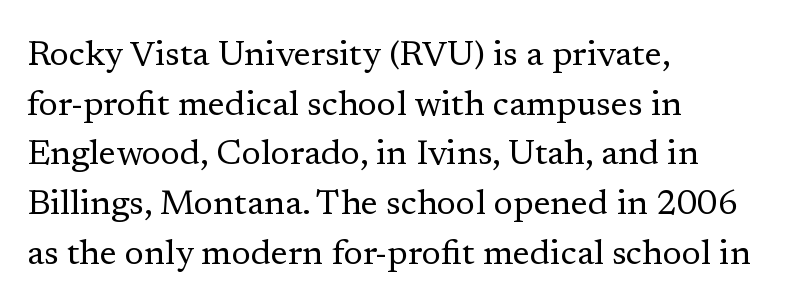
Q: Is the text bold? A: No.
Q: Is the text italic (slanted)? A: No, it is upright.
Q: Is the typeface a serif or a sans-serif typeface? A: Serif.
Q: Is the text underlined? A: No.
Q: How is the paragraph aligned? A: Left-aligned.
Q: Is the spacing between letters normal or unusually wide? A: Normal.
Q: Is the spacing between lines tight, normal or loose? A: Normal.
Q: Width (condensed, normal, or wide)? A: Normal.
Q: Stroke contrast? A: Low.
Q: x-height? A: Medium.
Q: Monospaced? A: No.
